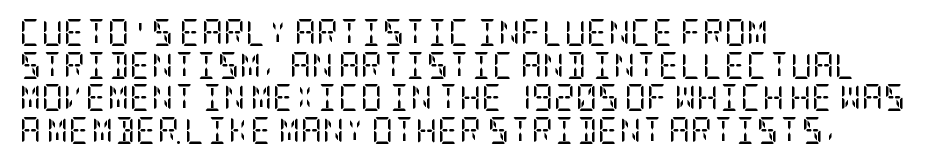
Q: Is the text bold? A: No.
Q: Is the text italic (slanted)? A: No, it is upright.
Q: Is the text underlined? A: No.
Q: How is the paragraph aligned? A: Left-aligned.
Q: Is the spacing between letters normal or unusually wide? A: Normal.
